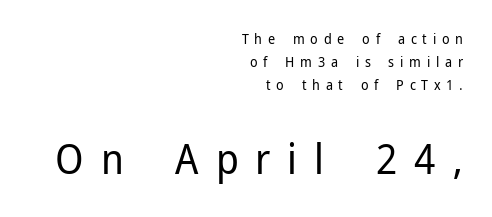
{"serif": "no", "italic": "no", "bold": "no", "weight": "regular", "width": "normal", "stroke_contrast": "low", "x_height": "medium", "monospaced": "no", "underline": "no", "align": "right", "line_spacing": "normal", "line_spacing_ratio": 1.63, "letter_spacing": "wide", "letter_spacing_em": 0.41, "larger_block": "second", "size_ratio": 2.93, "glyph_px": 41}
